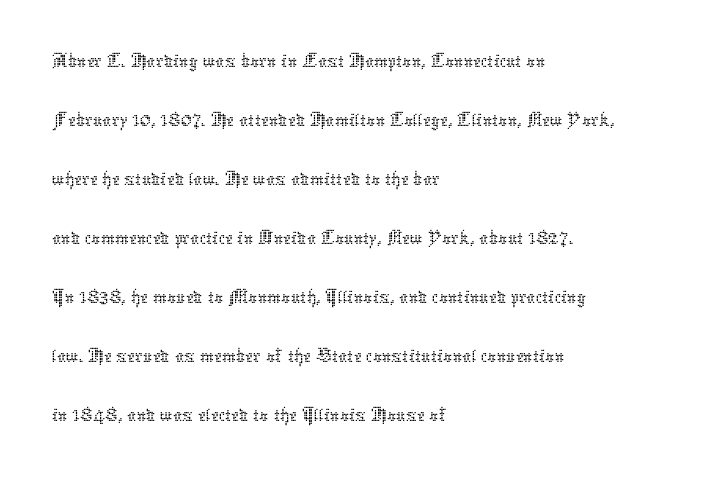
{"italic": "no", "bold": "no", "weight": "thin", "width": "normal", "stroke_contrast": "low", "x_height": "medium", "monospaced": "no", "underline": "no", "align": "left", "line_spacing": "normal", "line_spacing_ratio": 1.34, "letter_spacing": "normal", "letter_spacing_em": 0.0, "glyph_px": 44}
